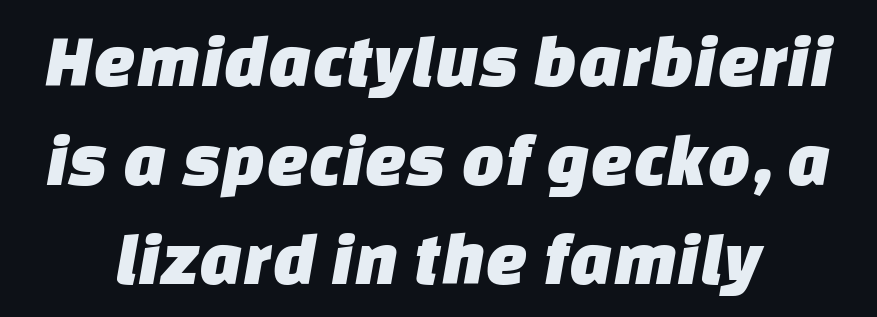
Check under the words: just untouched page. The text was rendered using a sans face with plain stroke endings. Proportional: the letters do not fall into vertical columns. The vertical gap from one line to the next is medium. The passage shown has conventional tracking throughout.
